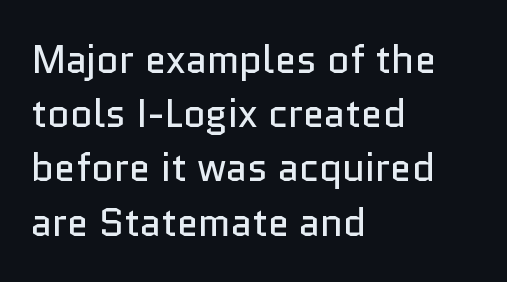
{"serif": "no", "italic": "no", "bold": "no", "weight": "regular", "width": "normal", "stroke_contrast": "low", "x_height": "medium", "monospaced": "no", "underline": "no", "align": "left", "line_spacing": "normal", "line_spacing_ratio": 1.39, "letter_spacing": "normal", "letter_spacing_em": 0.0, "glyph_px": 39}
